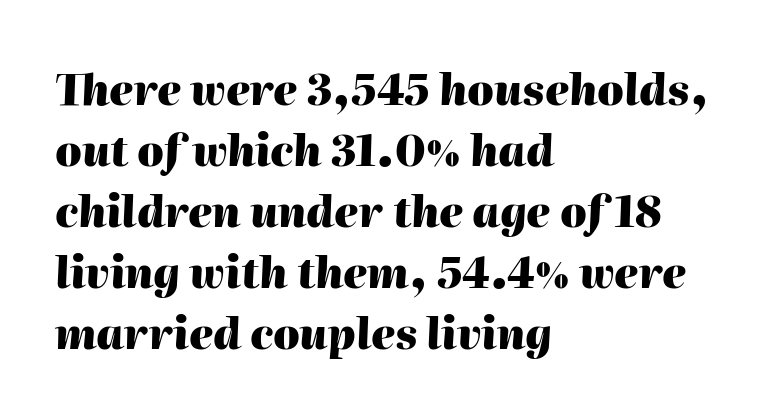
Anything drawn beneath the words? Only blank space. This block has exactly the height ordinary leading produces. A typesetter would call this proportional, since set widths differ per character. Slanted lettering throughout.
